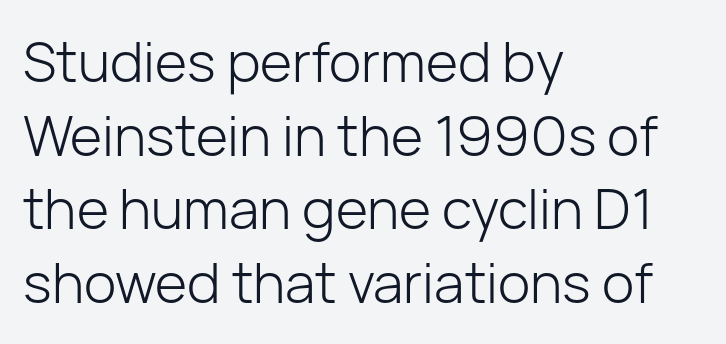
How are the letters spaced? Ordinarily, with no added tracking. Designer's note — italics off, roman on. The typeface has the unassuming heft of standard copy or less. Leading matches the norm, producing a regular column. Plain, unruled lines of type.
